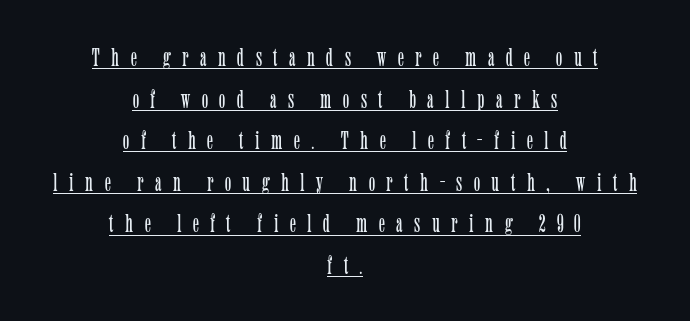
Q: Is the text bold? A: No.
Q: Is the text italic (slanted)? A: No, it is upright.
Q: Is the text underlined? A: Yes.
Q: How is the paragraph aligned? A: Centered.
Q: Is the spacing between letters normal or unusually wide? A: Unusually wide.
Q: Is the spacing between lines tight, normal or loose? A: Normal.
